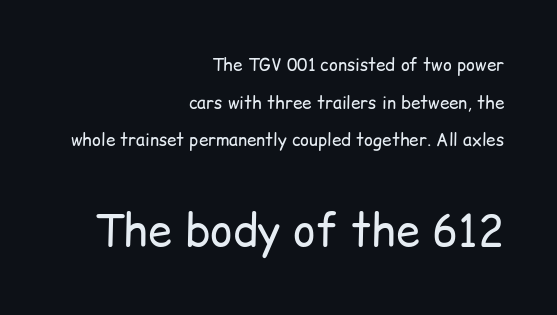
Q: Is the text bold? A: No.
Q: Is the text italic (slanted)? A: No, it is upright.
Q: Is the typeface a serif or a sans-serif typeface? A: Sans-serif.
Q: Is the text underlined? A: No.
Q: How is the paragraph aligned? A: Right-aligned.
Q: Is the spacing between letters normal or unusually wide? A: Normal.
Q: Is the spacing between lines tight, normal or loose? A: Loose.
Q: Which block of text is set in a larger size, the first (top) or the second (bottom)? A: The second (bottom) one.
Q: Width (condensed, normal, or wide)? A: Normal.
Q: Stroke contrast? A: Low.
Q: x-height? A: Medium.
Q: Monospaced? A: No.
